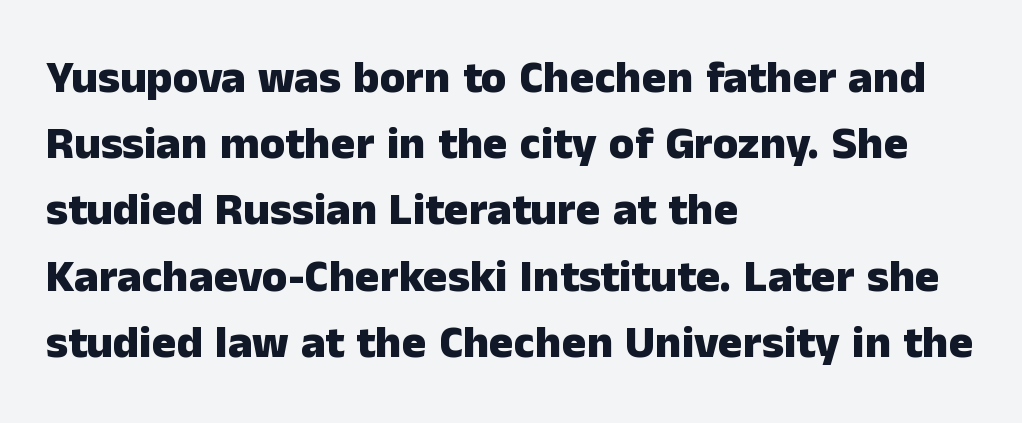
{"serif": "no", "italic": "no", "bold": "yes", "weight": "heavy", "width": "normal", "stroke_contrast": "low", "x_height": "medium", "monospaced": "no", "underline": "no", "align": "left", "line_spacing": "normal", "line_spacing_ratio": 1.44, "letter_spacing": "normal", "letter_spacing_em": 0.0, "glyph_px": 46}
